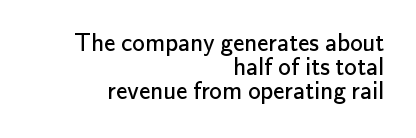
Q: Is the text bold? A: No.
Q: Is the text italic (slanted)? A: No, it is upright.
Q: Is the text underlined? A: No.
Q: How is the paragraph aligned? A: Right-aligned.
Q: Is the spacing between letters normal or unusually wide? A: Normal.
Q: Is the spacing between lines tight, normal or loose? A: Tight.
